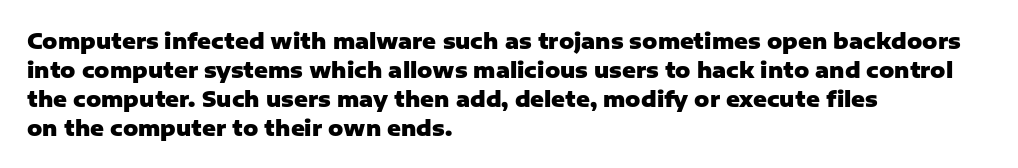
Q: Is the text bold? A: Yes.
Q: Is the text italic (slanted)? A: No, it is upright.
Q: Is the text underlined? A: No.
Q: How is the paragraph aligned? A: Left-aligned.
Q: Is the spacing between letters normal or unusually wide? A: Normal.
Q: Is the spacing between lines tight, normal or loose? A: Normal.
